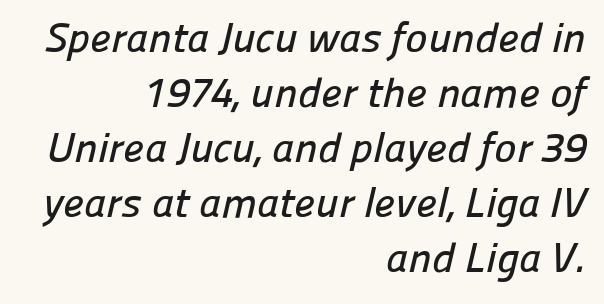
These lines sit exactly where default settings would place them. The string is rendered with underlining switched off. Spacing verdict: proportional, widths tailored to each character. Is the block centered? No — it sits flush against the right margin. Glyph-to-glyph distance matches everyday printed text. The characters display no serif detailing; their extremities are plain.
